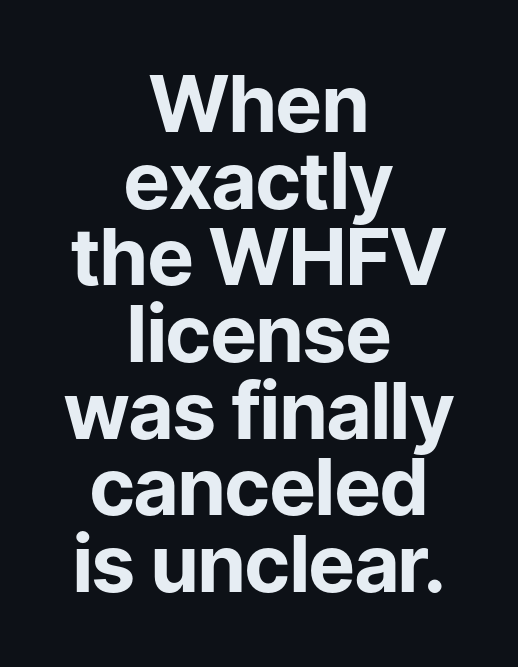
{"serif": "no", "italic": "no", "bold": "yes", "weight": "bold", "width": "normal", "stroke_contrast": "low", "x_height": "medium", "monospaced": "no", "underline": "no", "align": "center", "line_spacing": "tight", "line_spacing_ratio": 0.97, "letter_spacing": "normal", "letter_spacing_em": 0.0, "glyph_px": 79}
